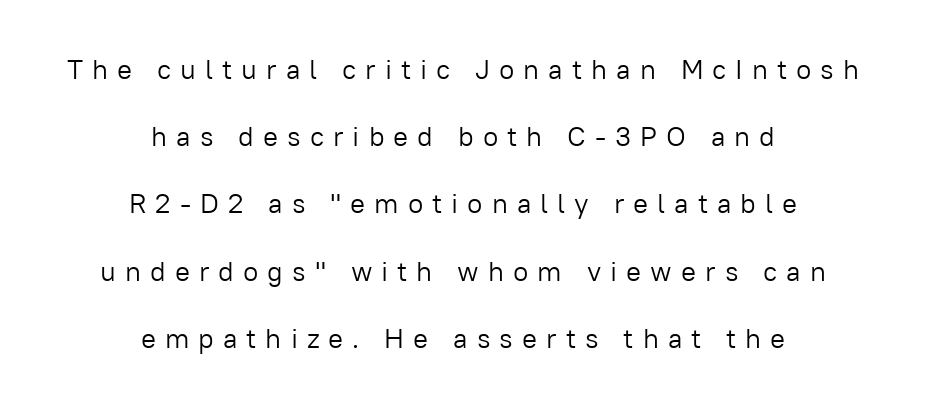
{"serif": "no", "italic": "no", "bold": "no", "weight": "light", "width": "normal", "stroke_contrast": "low", "x_height": "medium", "monospaced": "no", "underline": "no", "align": "center", "line_spacing": "loose", "line_spacing_ratio": 2.4, "letter_spacing": "wide", "letter_spacing_em": 0.32, "glyph_px": 28}
